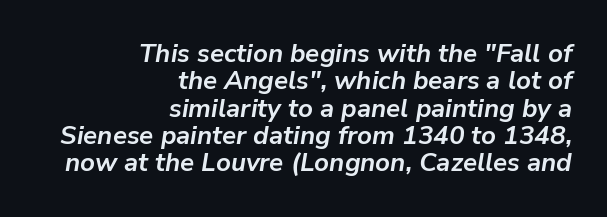
The lettering tilts uniformly, giving the passage an italic look. Plenty of ink on the page — the face is bold. Honestly, there is no underline to notice here at all. What's the leading like? Squeezed, with rows nearly overlapping.
